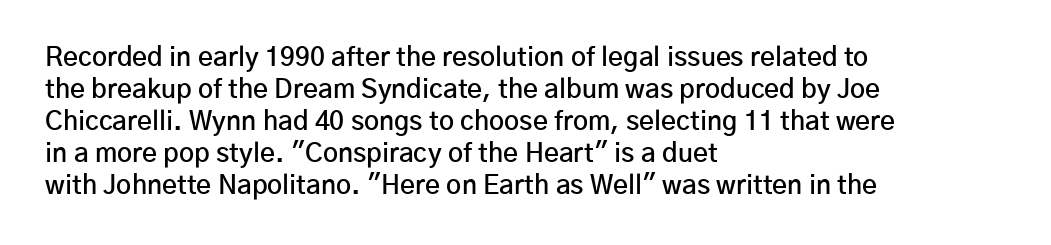
The image shows 26 px text type, upright; set left-aligned, line spacing 1.23x, normal letter spacing, not underlined.
